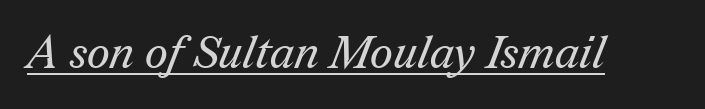
{"serif": "yes", "bold": "no", "weight": "regular", "width": "normal", "stroke_contrast": "medium", "x_height": "medium", "monospaced": "no", "underline": "yes", "letter_spacing": "normal", "letter_spacing_em": 0.0, "glyph_px": 45}
